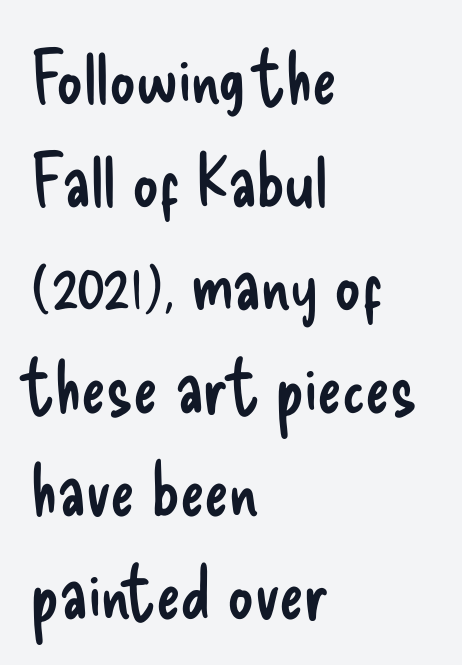
The image shows 73 px regular-weight, condensed sans-serif type, upright; set left-aligned, normal line spacing (1.41x), normal letter spacing, not underlined; low stroke contrast and a small x-height.
